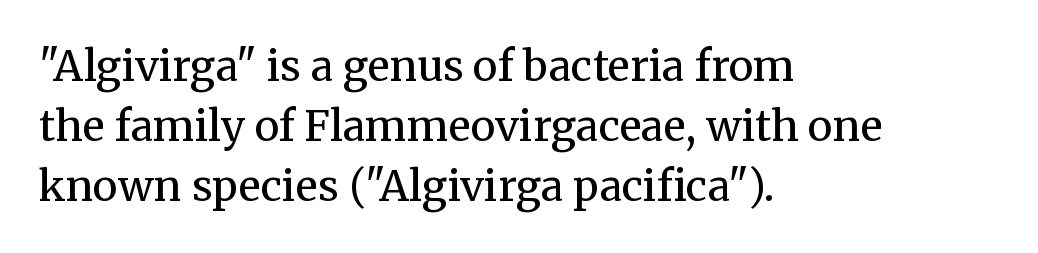
The image shows 42 px regular-weight serif type, upright; set left-aligned, normal line spacing (1.43x), normal letter spacing, not underlined; medium stroke contrast and a medium x-height.
